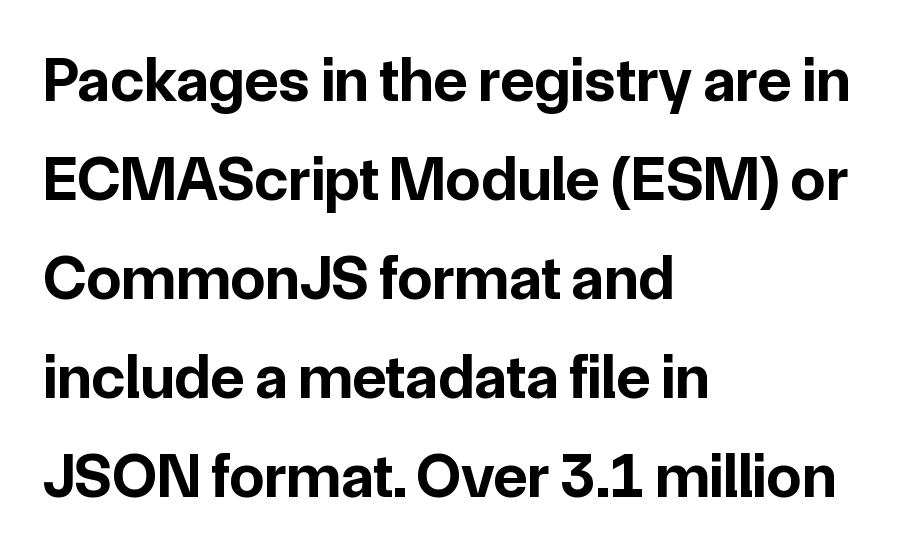
{"serif": "no", "italic": "no", "bold": "yes", "weight": "bold", "width": "normal", "stroke_contrast": "low", "x_height": "medium", "monospaced": "no", "underline": "no", "align": "left", "line_spacing": "normal", "line_spacing_ratio": 1.57, "letter_spacing": "normal", "letter_spacing_em": 0.0, "glyph_px": 63}
